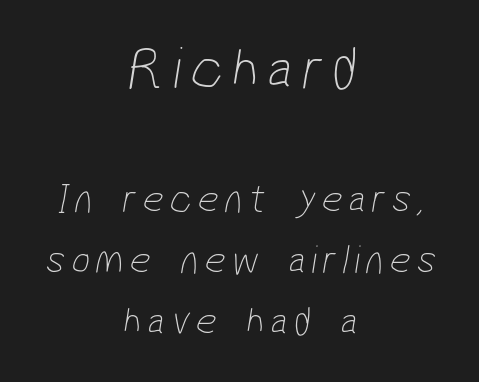
The image shows 61 px thin, condensed sans-serif type; set centered, normal line spacing (1.49x), not underlined; the first (top) block is 1.49x larger; low stroke contrast and a medium x-height.
